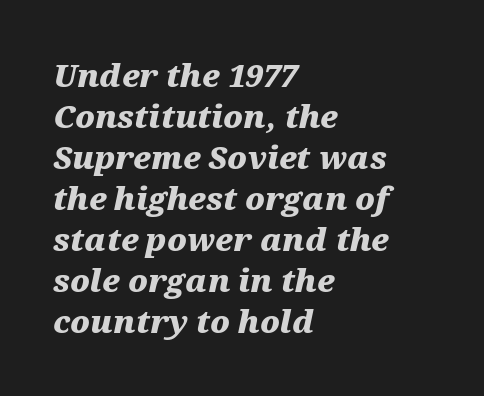
Q: Is the text bold? A: Yes.
Q: Is the text italic (slanted)? A: Yes, it leans right by about 12 degrees.
Q: Is the text underlined? A: No.
Q: How is the paragraph aligned? A: Left-aligned.
Q: Is the spacing between letters normal or unusually wide? A: Normal.
Q: Is the spacing between lines tight, normal or loose? A: Normal.
Q: Width (condensed, normal, or wide)? A: Wide.
Q: Stroke contrast? A: Medium.
Q: x-height? A: Medium.
Q: Monospaced? A: No.
